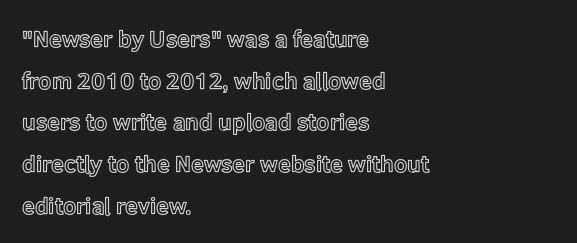
These lines were composed using upright roman letters. Only glyphs here, with clear space below each row. Line beginnings align vertically; line endings do not. The letterforms sit shoulder to shoulder at normal distance.
